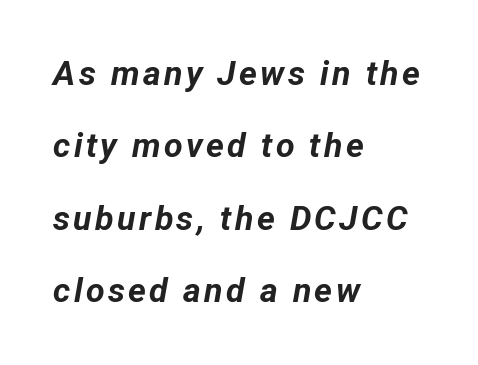
The image shows 34 px bold type, italic (leaning right); set left-aligned, loose line spacing (2.13x), not underlined; low stroke contrast and a medium x-height.
